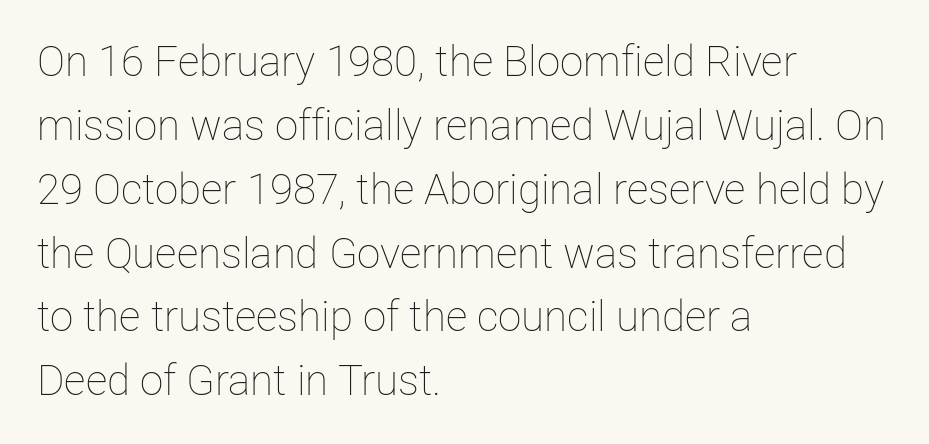
Q: Is the text bold? A: No.
Q: Is the text italic (slanted)? A: No, it is upright.
Q: Is the text underlined? A: No.
Q: How is the paragraph aligned? A: Left-aligned.
Q: Is the spacing between letters normal or unusually wide? A: Normal.
Q: Is the spacing between lines tight, normal or loose? A: Normal.
Q: Width (condensed, normal, or wide)? A: Normal.
Q: Stroke contrast? A: Low.
Q: x-height? A: Medium.
Q: Monospaced? A: No.
